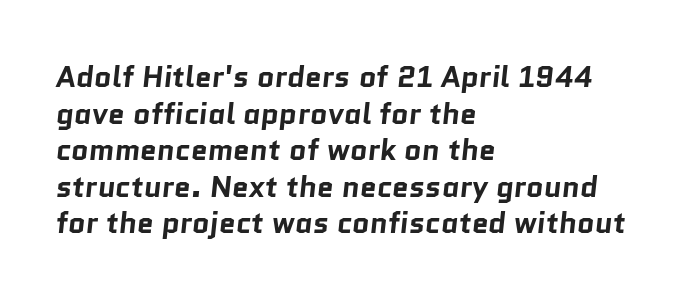
{"serif": "no", "bold": "yes", "weight": "bold", "width": "normal", "stroke_contrast": "low", "x_height": "medium", "monospaced": "no", "underline": "no", "align": "left", "line_spacing_ratio": 1.22, "letter_spacing": "normal", "letter_spacing_em": 0.0, "glyph_px": 30}
